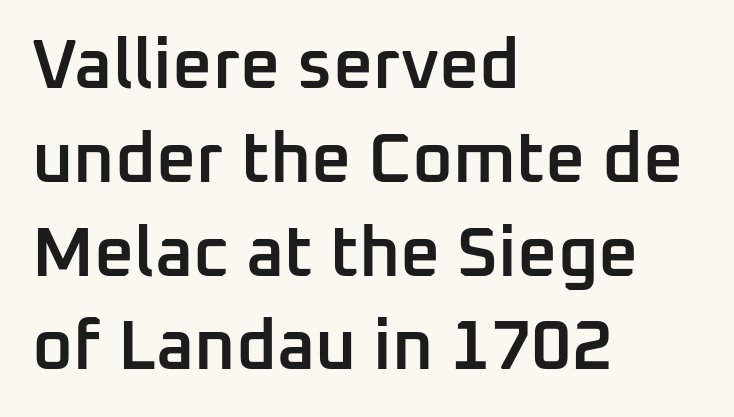
Q: Is the text bold? A: Semi-bold.
Q: Is the text italic (slanted)? A: No, it is upright.
Q: Is the typeface a serif or a sans-serif typeface? A: Sans-serif.
Q: Is the text underlined? A: No.
Q: How is the paragraph aligned? A: Left-aligned.
Q: Is the spacing between letters normal or unusually wide? A: Normal.
Q: Is the spacing between lines tight, normal or loose? A: Normal.
Q: Width (condensed, normal, or wide)? A: Normal.
Q: Stroke contrast? A: Low.
Q: x-height? A: Medium.
Q: Monospaced? A: No.
